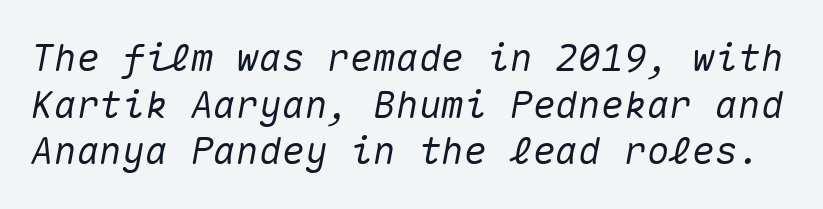
Do the characters align in a grid? Yes, the font is monospaced. The rendering keeps characters at their native spacing. Looking at the ascenders, they clearly lean. The baseline area is clear.
